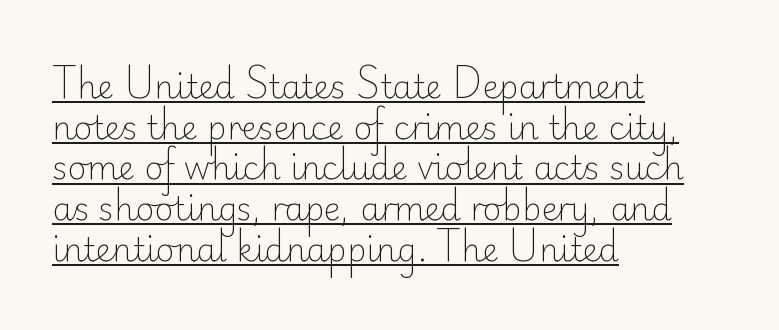
The image shows 32 px light sans-serif type, upright; set left-aligned, normal line spacing (1.27x), normal letter spacing, underlined; low stroke contrast and a small x-height.
